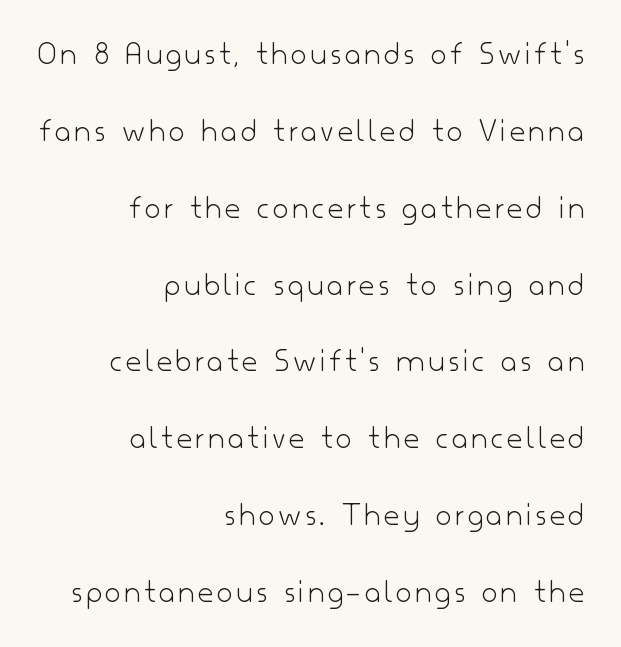
{"serif": "no", "italic": "no", "bold": "no", "weight": "light", "width": "normal", "stroke_contrast": "low", "x_height": "small", "monospaced": "no", "underline": "no", "align": "right", "line_spacing": "loose", "line_spacing_ratio": 2.26, "glyph_px": 34}
